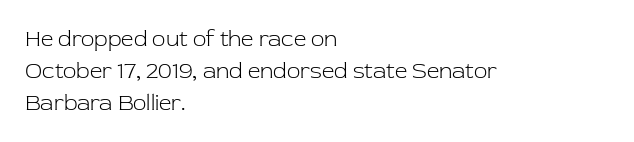
Q: Is the text bold? A: No.
Q: Is the text italic (slanted)? A: No, it is upright.
Q: Is the text underlined? A: No.
Q: How is the paragraph aligned? A: Left-aligned.
Q: Is the spacing between letters normal or unusually wide? A: Normal.
Q: Is the spacing between lines tight, normal or loose? A: Normal.
